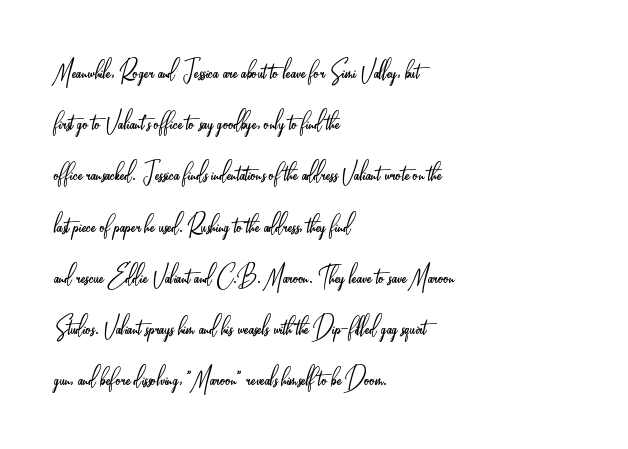
The image shows 32 px light, condensed sans-serif type; set left-aligned, normal line spacing (1.6x), normal letter spacing, not underlined; low stroke contrast and a small x-height.
